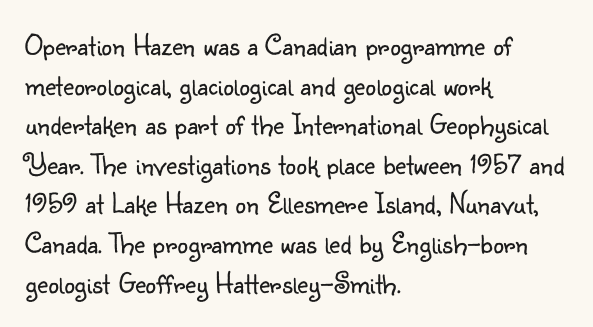
The image shows 30 px light sans-serif type, upright; set left-aligned, normal line spacing (1.32x), normal letter spacing, not underlined; low stroke contrast and a small x-height.
